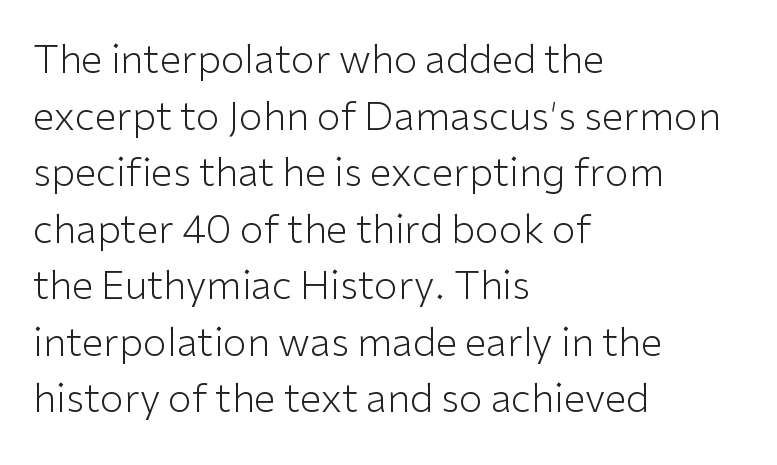
Q: Is the text bold? A: No.
Q: Is the text italic (slanted)? A: No, it is upright.
Q: Is the typeface a serif or a sans-serif typeface? A: Sans-serif.
Q: Is the text underlined? A: No.
Q: How is the paragraph aligned? A: Left-aligned.
Q: Is the spacing between letters normal or unusually wide? A: Normal.
Q: Is the spacing between lines tight, normal or loose? A: Normal.
Q: Width (condensed, normal, or wide)? A: Normal.
Q: Stroke contrast? A: Low.
Q: x-height? A: Medium.
Q: Monospaced? A: No.
